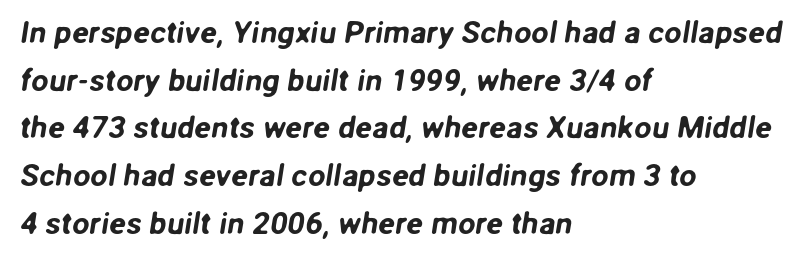
{"serif": "no", "width": "normal", "stroke_contrast": "low", "x_height": "medium", "monospaced": "no", "underline": "no", "align": "left", "line_spacing": "normal", "line_spacing_ratio": 1.54, "letter_spacing": "normal", "letter_spacing_em": 0.0, "glyph_px": 31}
